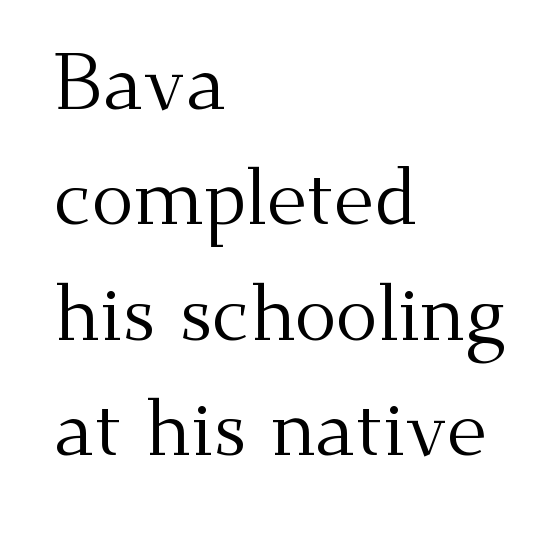
{"serif": "yes", "italic": "no", "bold": "no", "weight": "regular", "width": "normal", "stroke_contrast": "medium", "x_height": "small", "monospaced": "no", "underline": "no", "align": "left", "line_spacing": "normal", "line_spacing_ratio": 1.48, "letter_spacing": "normal", "letter_spacing_em": 0.0, "glyph_px": 78}
